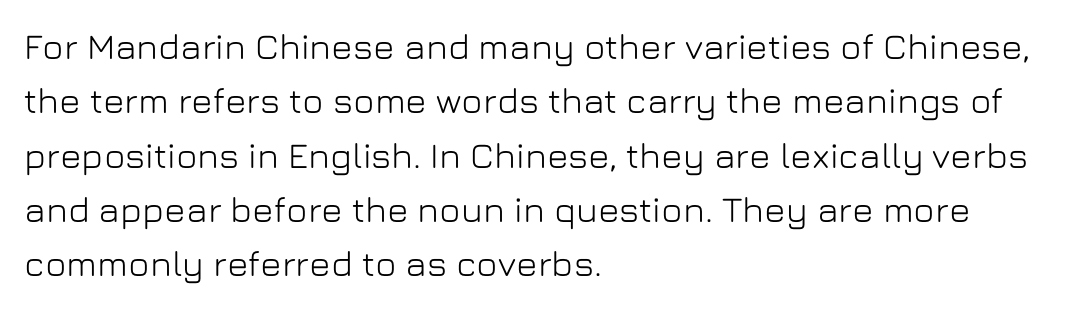
Every row of glyphs begins at an identical x-position on the left. How are the letters spaced? Ordinarily, with no added tracking. Note the varied advance widths — an 'i' is clearly narrower than an 'm'. Lines of text with bare space underneath.
